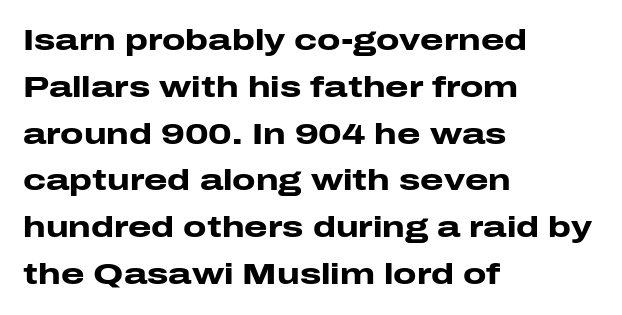
{"serif": "no", "italic": "no", "bold": "yes", "weight": "heavy", "width": "wide", "stroke_contrast": "low", "x_height": "medium", "monospaced": "no", "underline": "no", "align": "left", "line_spacing": "normal", "line_spacing_ratio": 1.56, "letter_spacing": "normal", "letter_spacing_em": 0.0, "glyph_px": 30}
